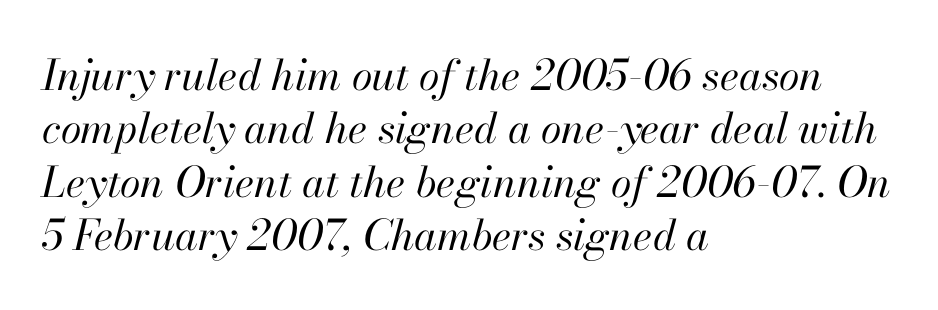
The font's italic variant was chosen for this text. Has an underline been added? It has not. Notice how the passage keeps a crisp vertical edge on the left only. This reads as an unemphasized weight, regular at the heaviest. Look at the tracking — it's just the regular setting, nothing added.
